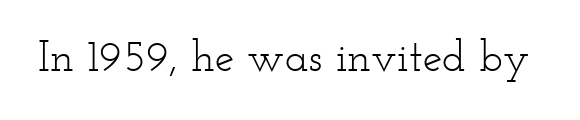
Q: Is the text bold? A: No.
Q: Is the text italic (slanted)? A: No, it is upright.
Q: Is the typeface a serif or a sans-serif typeface? A: Serif.
Q: Is the text underlined? A: No.
Q: Is the spacing between letters normal or unusually wide? A: Normal.
Q: Width (condensed, normal, or wide)? A: Wide.
Q: Stroke contrast? A: Low.
Q: x-height? A: Small.
Q: Monospaced? A: No.
